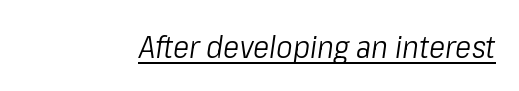
The image shows 31 px light, condensed type, italic (leaning right); set normal letter spacing, underlined; low stroke contrast and a medium x-height.
